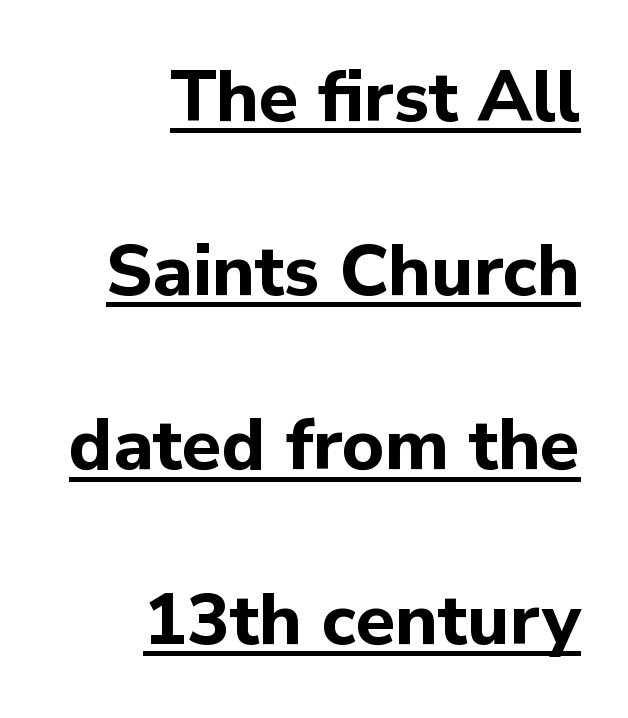
Every word sits above its own underline. The passage shown is typed in a proportional face where columns would drift. What kind of face is this? One without serifs — a sans. These lines are set flush right with a ragged left edge. The typesetting leans heavy: a genuine bold.
